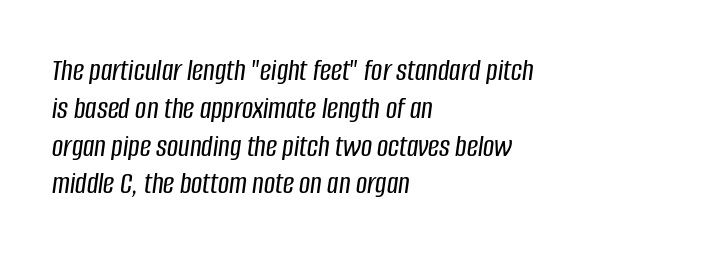
Q: Is the text italic (slanted)? A: Yes, it leans right by about 8 degrees.
Q: Is the text underlined? A: No.
Q: How is the paragraph aligned? A: Left-aligned.
Q: Is the spacing between letters normal or unusually wide? A: Normal.
Q: Width (condensed, normal, or wide)? A: Condensed.
Q: Stroke contrast? A: Low.
Q: x-height? A: Large.
Q: Monospaced? A: No.
